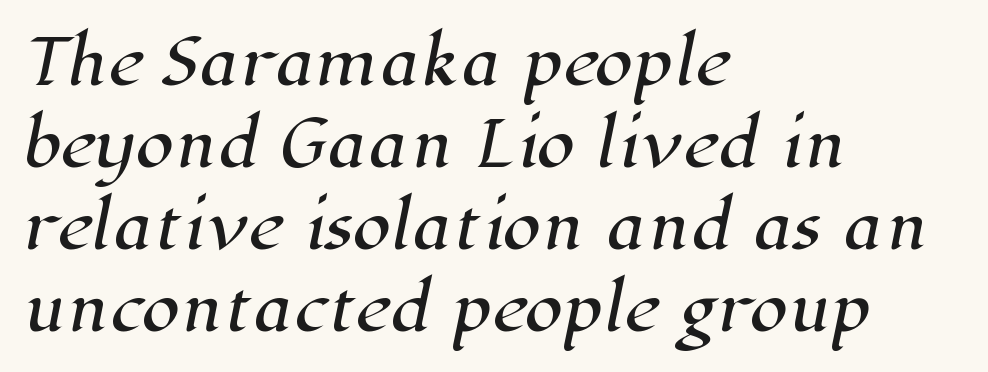
Q: Is the typeface a serif or a sans-serif typeface? A: Serif.
Q: Is the text underlined? A: No.
Q: How is the paragraph aligned? A: Left-aligned.
Q: Is the spacing between letters normal or unusually wide? A: Normal.
Q: Is the spacing between lines tight, normal or loose? A: Normal.
Q: Width (condensed, normal, or wide)? A: Normal.
Q: Stroke contrast? A: High.
Q: x-height? A: Medium.
Q: Monospaced? A: No.
